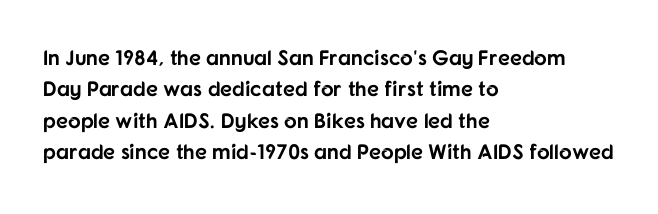
The image shows 21 px bold type, upright; set left-aligned, normal line spacing (1.49x), normal letter spacing, not underlined.
